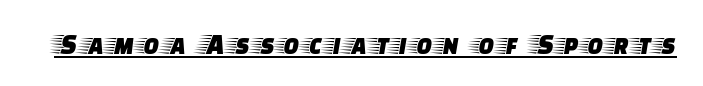
Compared with undecorated copy, this sample adds a rule below the words. I'd call this a serif setting — the letters wear small feet. The face used here is proportionally spaced, like ordinary book or web type.
